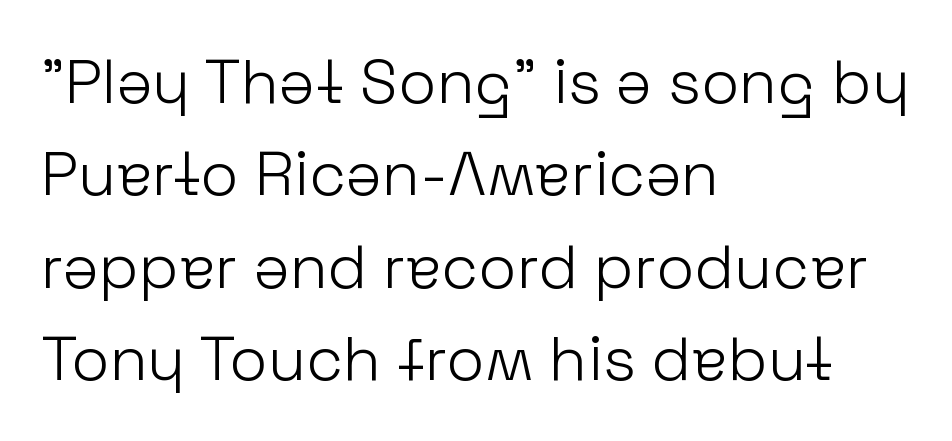
{"serif": "no", "italic": "no", "bold": "no", "weight": "light", "width": "normal", "stroke_contrast": "low", "x_height": "medium", "monospaced": "no", "underline": "no", "align": "left", "line_spacing": "normal", "line_spacing_ratio": 1.49, "letter_spacing": "normal", "letter_spacing_em": 0.0, "glyph_px": 62}
